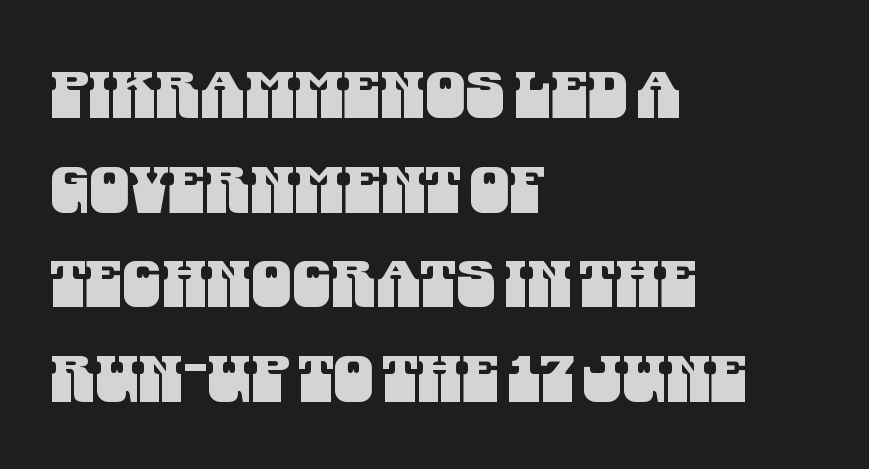
The image shows 64 px condensed sans-serif type; set left-aligned, normal line spacing (1.48x), normal letter spacing, not underlined; medium stroke contrast and a large x-height.
